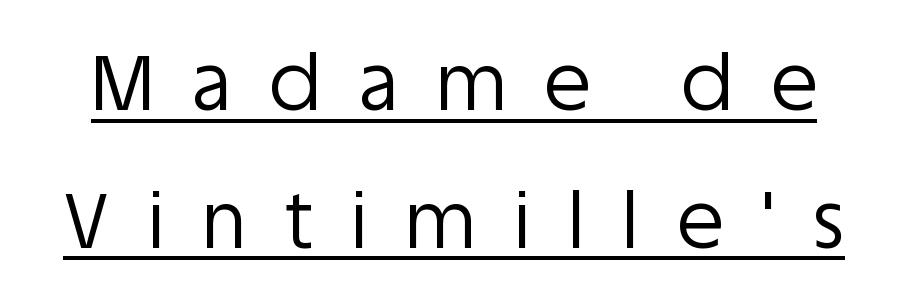
{"serif": "no", "italic": "no", "bold": "no", "weight": "regular", "width": "normal", "stroke_contrast": "low", "x_height": "large", "monospaced": "no", "underline": "yes", "line_spacing_ratio": 1.81, "letter_spacing": "wide", "letter_spacing_em": 0.5, "glyph_px": 76}
